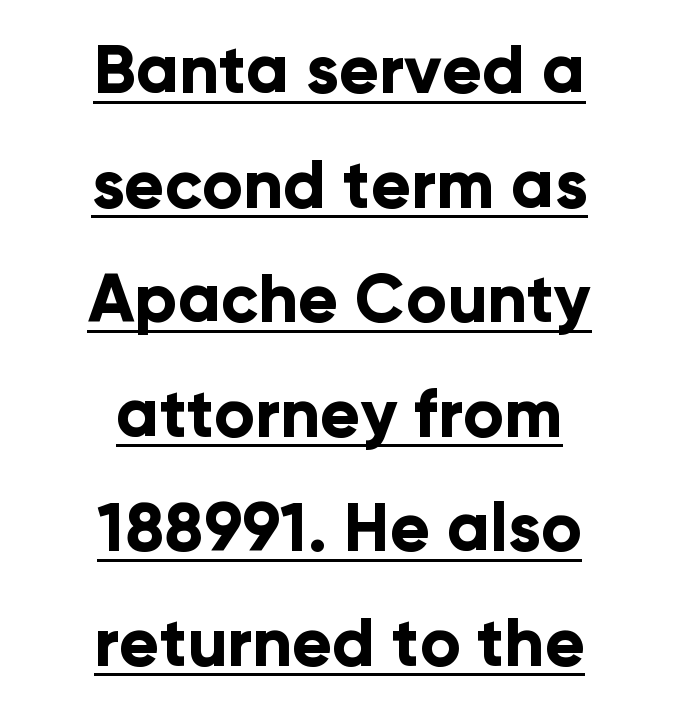
The font's upright variant was chosen for this text. Students, this is bold: see how much ink each stroke carries. Here the designer chose a conventional face with non-uniform glyph widths. Each letter's strokes conclude bluntly, with no projecting serifs. The face used here is rendered with its standard letterfit. This rendering uses center alignment, leaving both contours irregular but symmetric.
